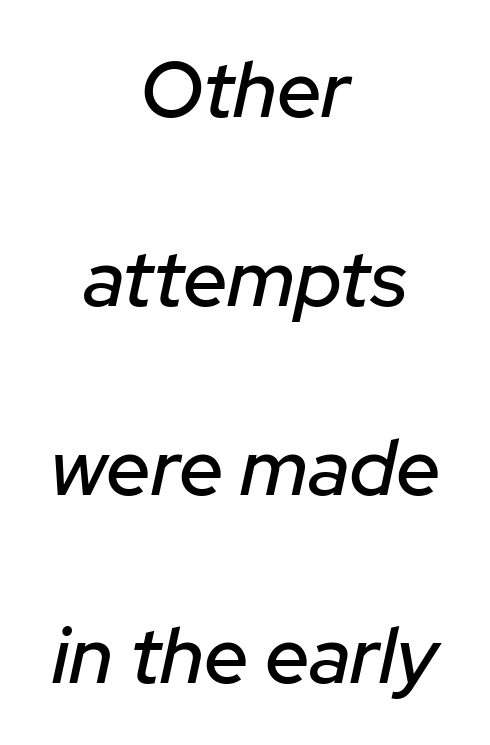
{"italic": "yes", "lean": "right", "slant_degrees": 12, "width": "normal", "stroke_contrast": "low", "x_height": "medium", "monospaced": "no", "underline": "no", "align": "center", "line_spacing": "loose", "line_spacing_ratio": 2.39, "letter_spacing": "normal", "letter_spacing_em": 0.0, "glyph_px": 79}
